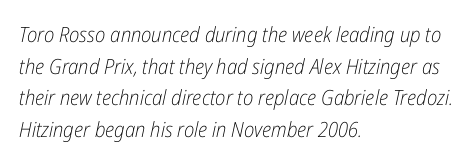
{"italic": "yes", "lean": "right", "slant_degrees": 12, "bold": "no", "underline": "no", "align": "left", "line_spacing": "normal", "line_spacing_ratio": 1.51, "letter_spacing": "normal", "letter_spacing_em": 0.0, "glyph_px": 21}
